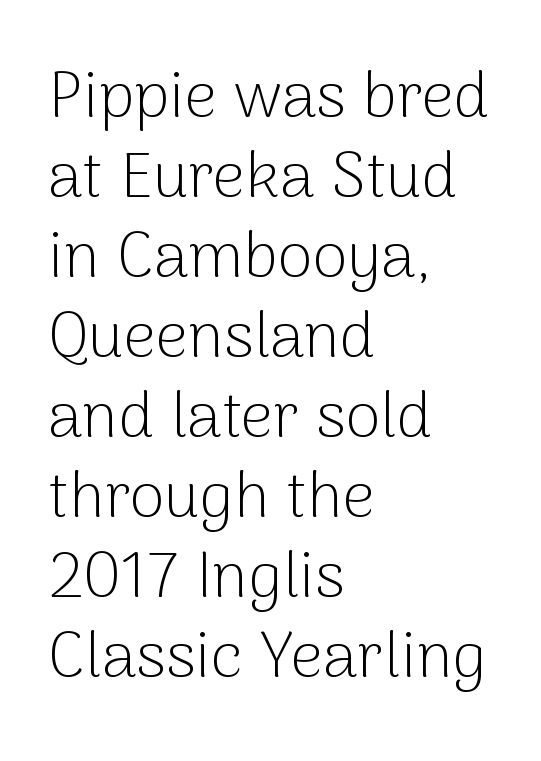
{"serif": "no", "italic": "no", "bold": "no", "weight": "light", "width": "normal", "stroke_contrast": "low", "x_height": "medium", "monospaced": "no", "underline": "no", "align": "left", "line_spacing": "normal", "line_spacing_ratio": 1.25, "letter_spacing": "normal", "letter_spacing_em": 0.0, "glyph_px": 64}
